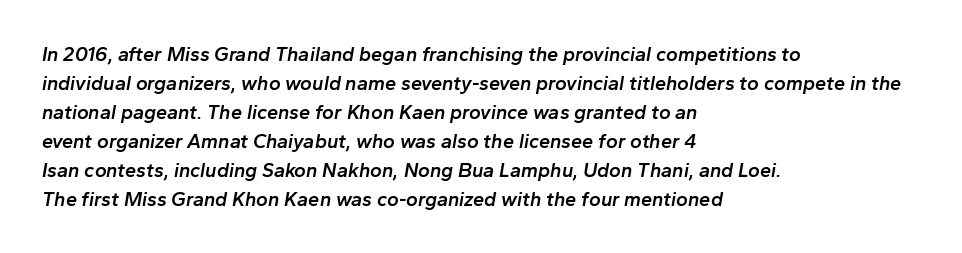
The rendering uses a semibold face; strokes are thickened but not to full bold. The compositor pushed each line to the left boundary. Quick note: italic. If you measured baseline to baseline, you'd find a middling distance. Glance below the letters and you will spot only blank space.
